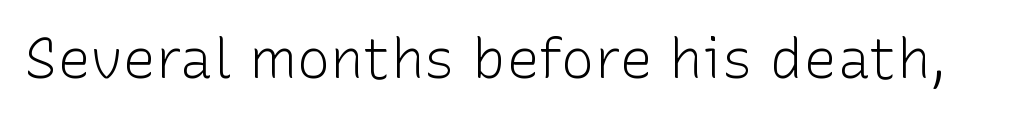
{"serif": "no", "italic": "no", "bold": "no", "weight": "light", "width": "normal", "stroke_contrast": "low", "x_height": "medium", "monospaced": "no", "underline": "no", "letter_spacing": "normal", "letter_spacing_em": 0.0, "glyph_px": 56}
